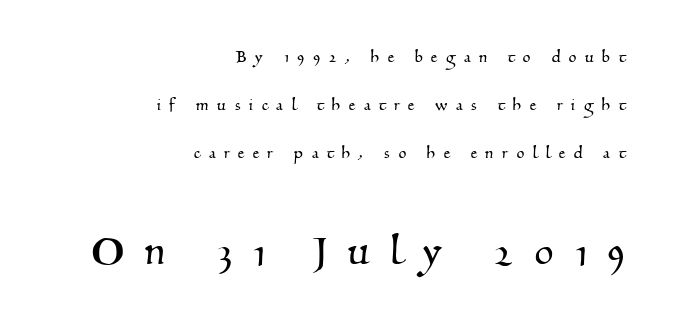
A flush-right, rag-left setting is used for this passage. Compared with typical paragraphs, the rows here are farther apart. Unlike a clean sans, this face finishes its strokes with serifs. Here the glyphs are tracked loosely, breaking word shapes into spaced letters. Glance below the letters and you will spot only blank space.
